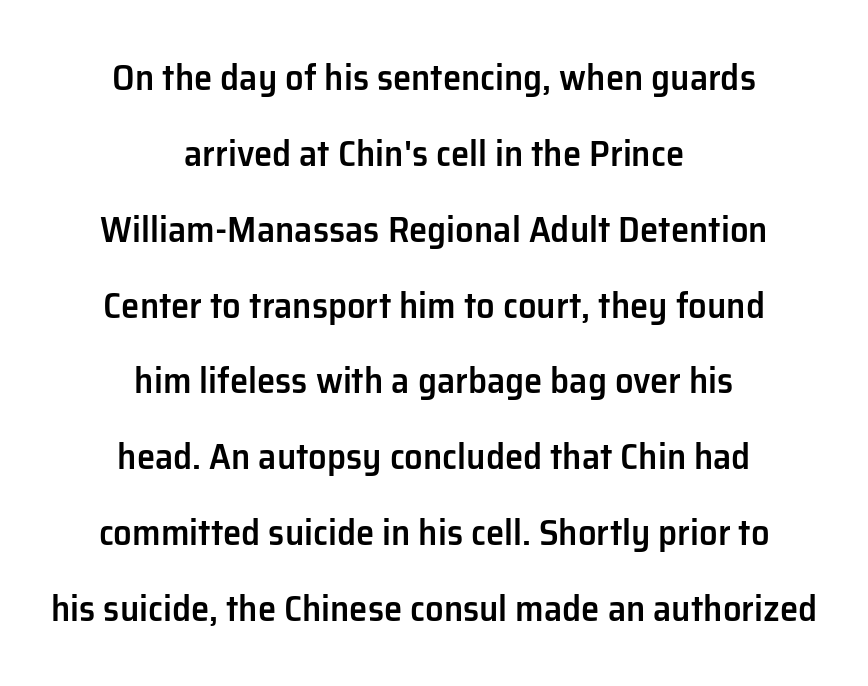
{"serif": "no", "italic": "no", "bold": "semi", "weight": "semibold", "width": "normal", "stroke_contrast": "low", "x_height": "medium", "monospaced": "no", "underline": "no", "align": "center", "line_spacing": "loose", "line_spacing_ratio": 2.05, "letter_spacing": "normal", "letter_spacing_em": 0.0, "glyph_px": 37}
